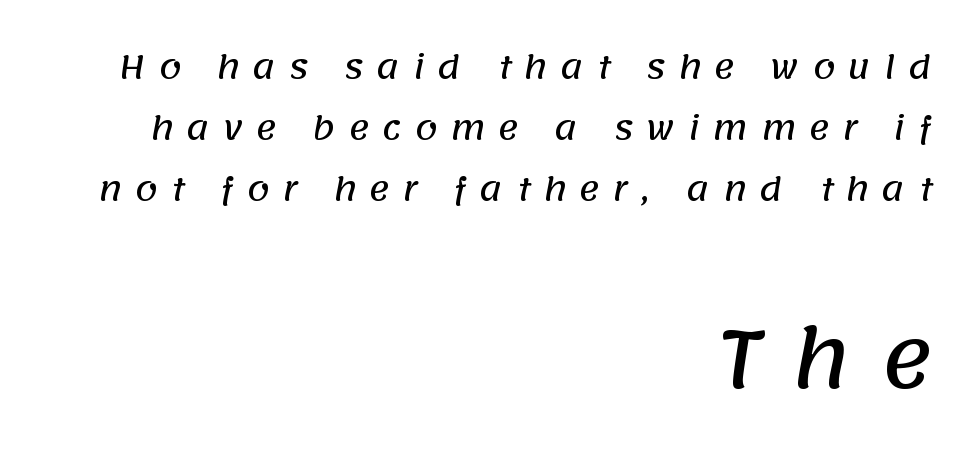
The passage shown begins with its smaller block and ends with its larger one. Quick note: interline space is abundant. In terms of letterform style, serifs are entirely absent. The words here are not underlined. Someone cranked the tracking dial way up on this one. The typesetter chose a ragged-left arrangement here.
